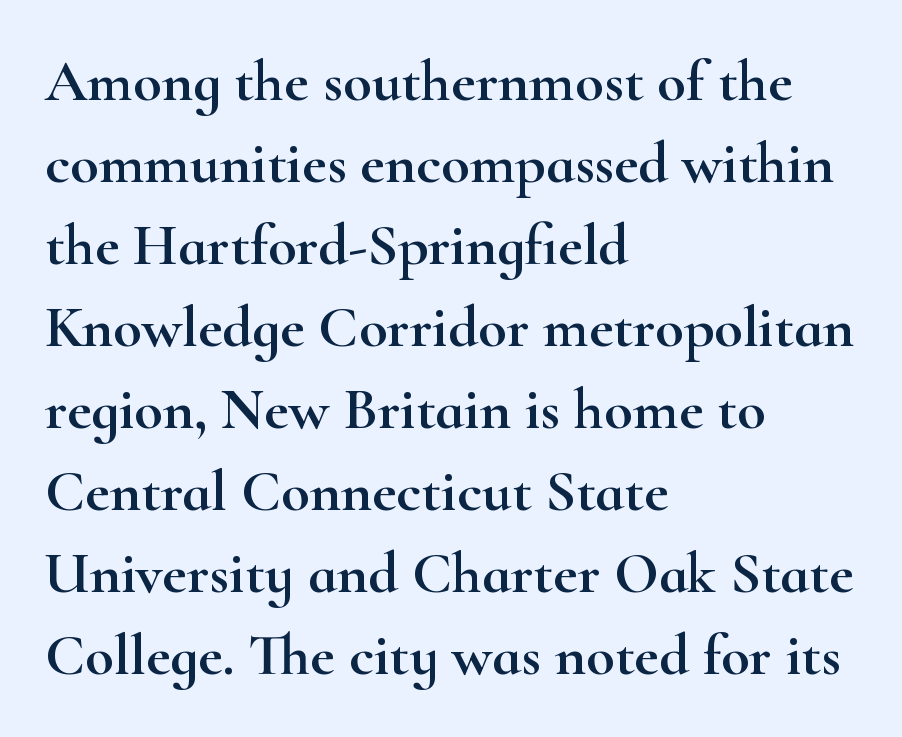
Q: Is the text italic (slanted)? A: No, it is upright.
Q: Is the typeface a serif or a sans-serif typeface? A: Serif.
Q: Is the text underlined? A: No.
Q: How is the paragraph aligned? A: Left-aligned.
Q: Is the spacing between letters normal or unusually wide? A: Normal.
Q: Is the spacing between lines tight, normal or loose? A: Normal.
Q: Width (condensed, normal, or wide)? A: Wide.
Q: Stroke contrast? A: High.
Q: x-height? A: Small.
Q: Monospaced? A: No.
